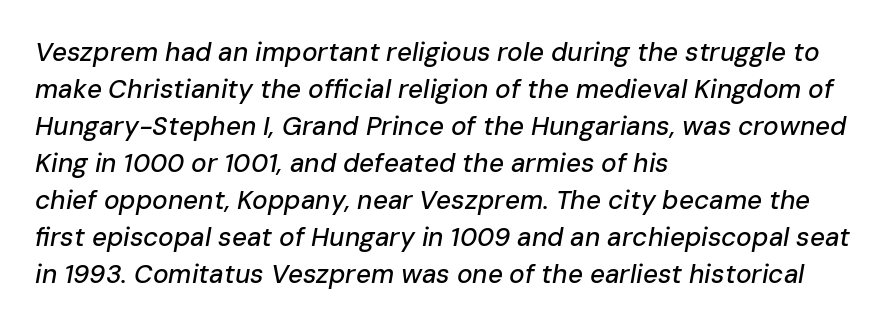
An italicized treatment has been applied to the whole sample. Just letters on the line, the space beneath them empty. This block has exactly the height ordinary leading produces. The rendering keeps characters at their native spacing. Casual observation: everything's shoved over to the left.
